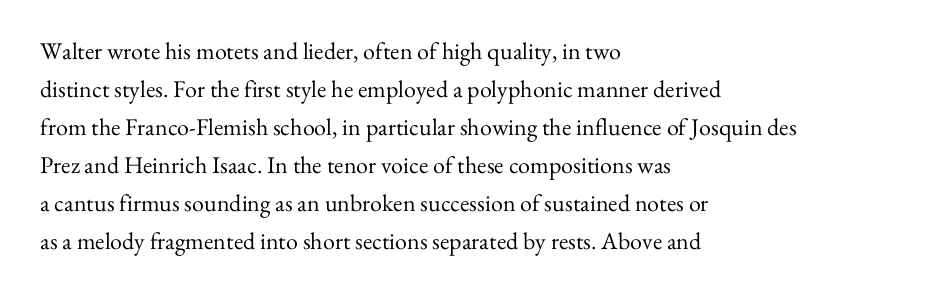
{"italic": "no", "bold": "no", "underline": "no", "align": "left", "line_spacing": "normal", "line_spacing_ratio": 1.58, "letter_spacing": "normal", "letter_spacing_em": 0.0, "glyph_px": 24}
